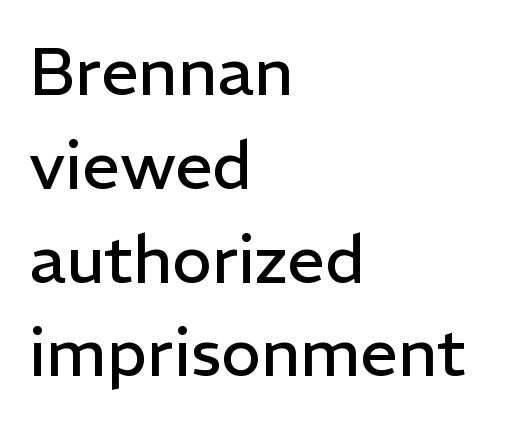
{"serif": "no", "italic": "no", "bold": "no", "weight": "regular", "width": "normal", "stroke_contrast": "low", "x_height": "medium", "monospaced": "no", "underline": "no", "align": "left", "line_spacing": "normal", "line_spacing_ratio": 1.4, "letter_spacing": "normal", "letter_spacing_em": 0.0, "glyph_px": 67}
